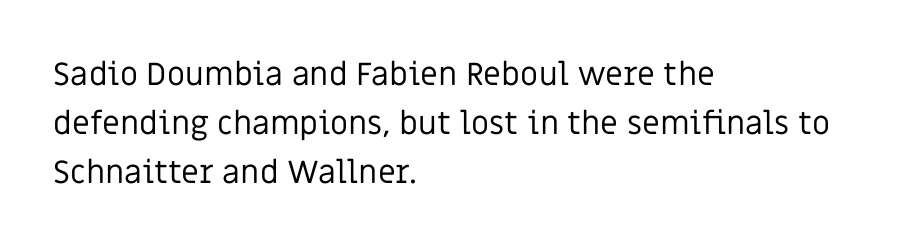
Q: Is the text bold? A: No.
Q: Is the text italic (slanted)? A: No, it is upright.
Q: Is the typeface a serif or a sans-serif typeface? A: Sans-serif.
Q: Is the text underlined? A: No.
Q: How is the paragraph aligned? A: Left-aligned.
Q: Is the spacing between letters normal or unusually wide? A: Normal.
Q: Is the spacing between lines tight, normal or loose? A: Normal.
Q: Width (condensed, normal, or wide)? A: Normal.
Q: Stroke contrast? A: Low.
Q: x-height? A: Large.
Q: Monospaced? A: No.
